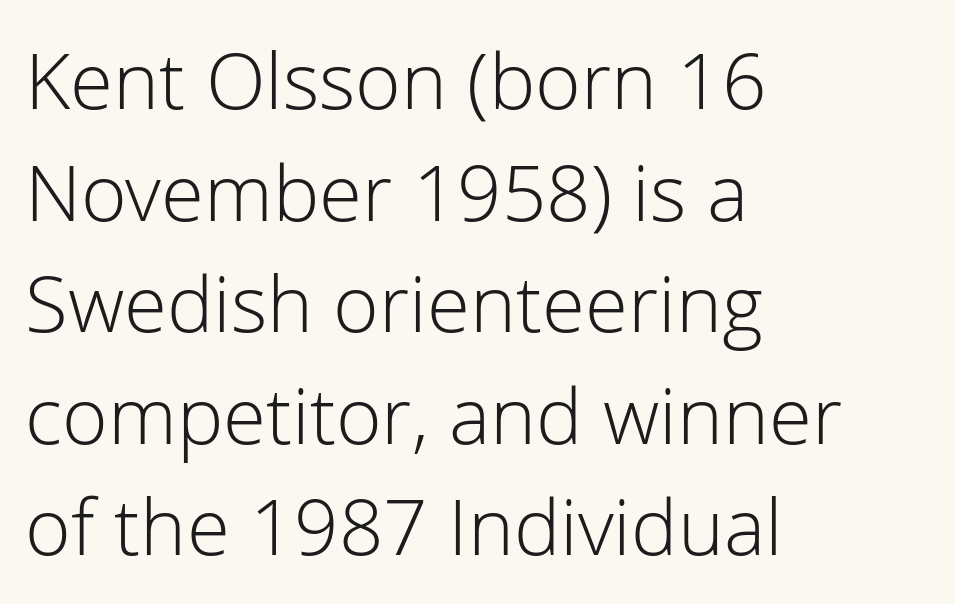
{"serif": "no", "italic": "no", "bold": "no", "weight": "light", "width": "normal", "stroke_contrast": "low", "x_height": "medium", "monospaced": "no", "underline": "no", "align": "left", "line_spacing": "normal", "line_spacing_ratio": 1.43, "letter_spacing": "normal", "letter_spacing_em": 0.0, "glyph_px": 78}
